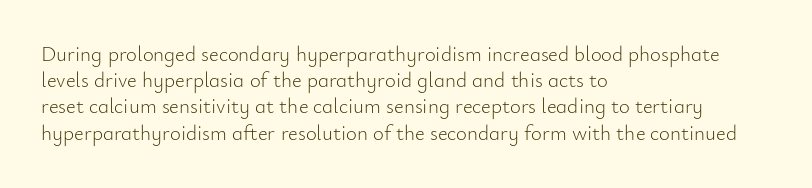
{"italic": "no", "bold": "no", "underline": "no", "align": "left", "line_spacing": "normal", "line_spacing_ratio": 1.25, "letter_spacing": "normal", "letter_spacing_em": 0.0, "glyph_px": 21}
